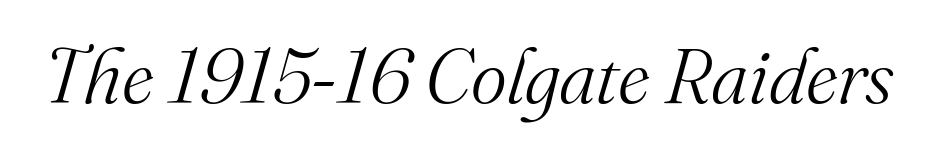
{"serif": "yes", "italic": "yes", "lean": "right", "slant_degrees": 16, "bold": "no", "weight": "light", "width": "normal", "stroke_contrast": "medium", "x_height": "small", "monospaced": "no", "underline": "no", "letter_spacing": "normal", "letter_spacing_em": 0.0, "glyph_px": 77}
